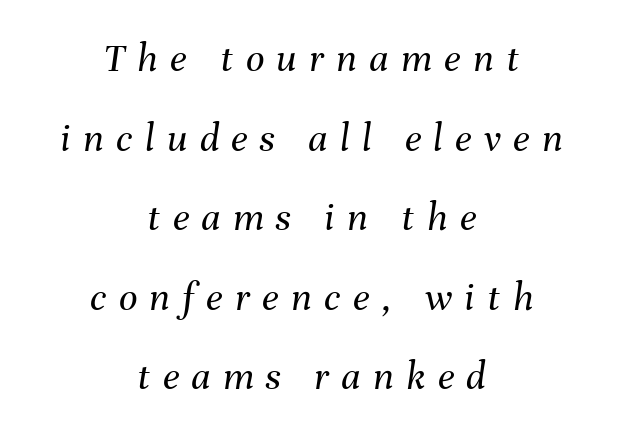
The image shows 41 px regular-weight type, italic (leaning right); set centered, loose line spacing (1.94x), unusually wide letter spacing (+0.3 em), not underlined; medium stroke contrast and a medium x-height.
